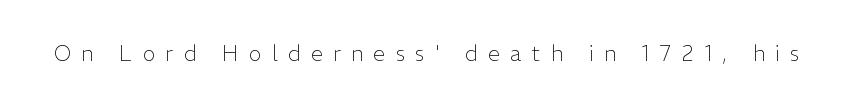
The image shows 21 px text type, upright; set unusually wide letter spacing (+0.5 em), not underlined.
